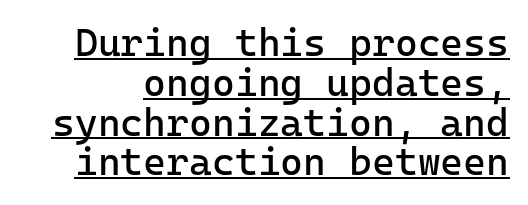
The designer dialed line spacing down below the default. Observe the ordinary spacing: letters are neighbours, not strangers. Does the lettering tilt? It doesn't — this is upright. Each stroke keeps to a modest, everyday thickness or less. These lines are composed in type without serifs. Note the uniform advance width — an 'i' takes as much space as an 'm'.
